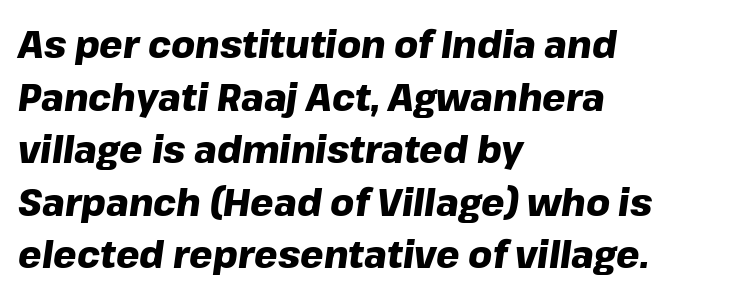
Q: Is the text bold? A: Yes.
Q: Is the text italic (slanted)? A: Yes, it leans right by about 8 degrees.
Q: Is the text underlined? A: No.
Q: How is the paragraph aligned? A: Left-aligned.
Q: Is the spacing between letters normal or unusually wide? A: Normal.
Q: Is the spacing between lines tight, normal or loose? A: Normal.
Q: Width (condensed, normal, or wide)? A: Normal.
Q: Stroke contrast? A: Low.
Q: x-height? A: Medium.
Q: Monospaced? A: No.
